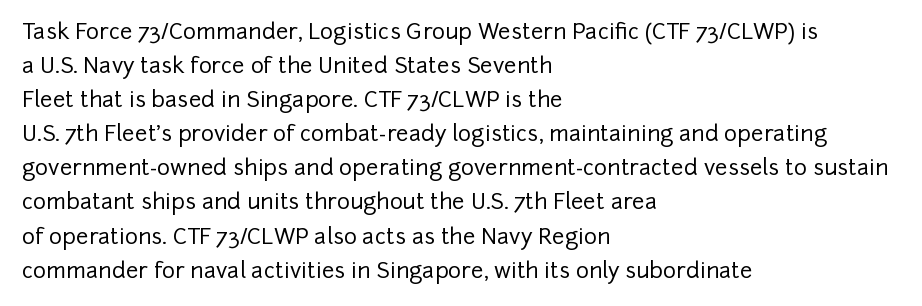
Students, observe: this is what conventionally led text looks like. This sample uses an upright cut, with every glyph sitting square on the baseline. A clean baseline with only descenders dipping below it. Each word holds together tightly as a unit, with standard inter-letter gaps.
